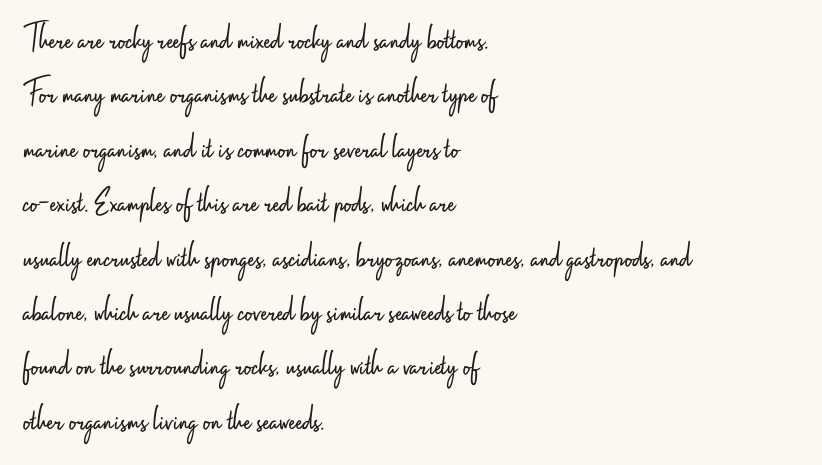
The rendering uses natural spacing where letterforms have individual widths. The letters look calm and open, with moderate or lighter stems. Typographically, this falls in the sans-serif category. Leading: standard. Check under the words: just untouched page. Short note: letters normally spaced.
